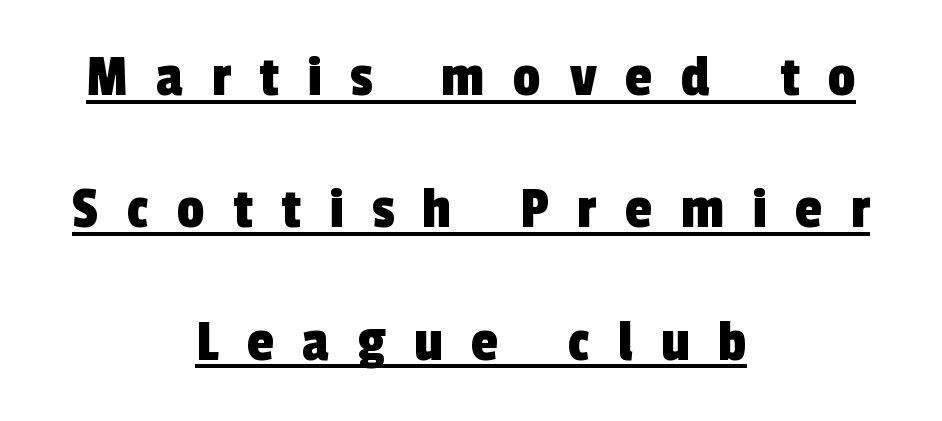
The image shows 61 px condensed sans-serif type; set centered, loose line spacing (2.17x), unusually wide letter spacing (+0.47 em), underlined; a medium x-height.
